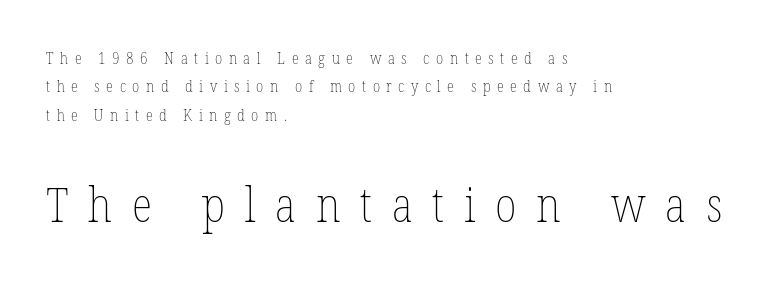
The image shows 48 px thin, condensed type, upright; set left-aligned, line spacing 1.78x, unusually wide letter spacing (+0.41 em), not underlined; the second (bottom) block is 3.0x larger; low stroke contrast and a medium x-height.
